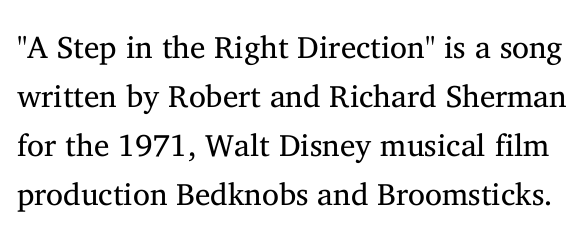
{"serif": "yes", "italic": "no", "bold": "no", "weight": "regular", "width": "normal", "stroke_contrast": "medium", "x_height": "medium", "monospaced": "no", "underline": "no", "line_spacing": "normal", "line_spacing_ratio": 1.58, "letter_spacing": "normal", "letter_spacing_em": 0.0, "glyph_px": 31}
